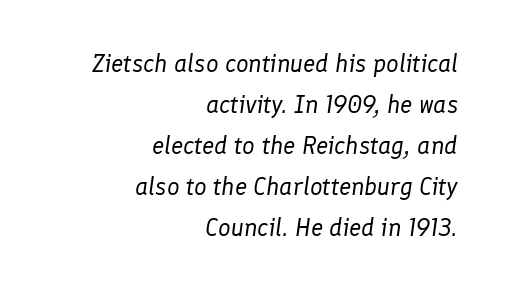
Here the glyphs are tracked normally, forming tight word shapes. Yep, that's italic — everything's leaning. Weight class: somewhere from thin through regular. A clean baseline with only descenders dipping below it. The rendering anchors every line to the right-hand side.
